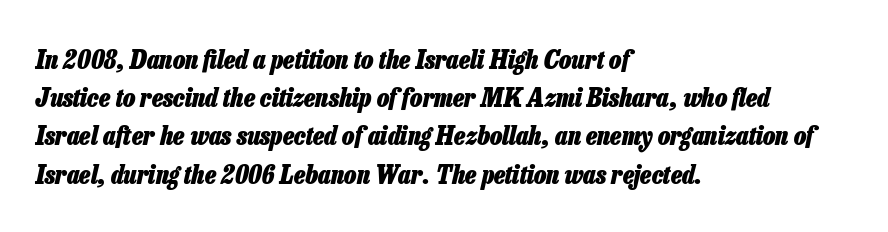
The image shows 26 px bold type, italic (leaning right); set left-aligned, normal line spacing (1.47x), normal letter spacing, not underlined.
